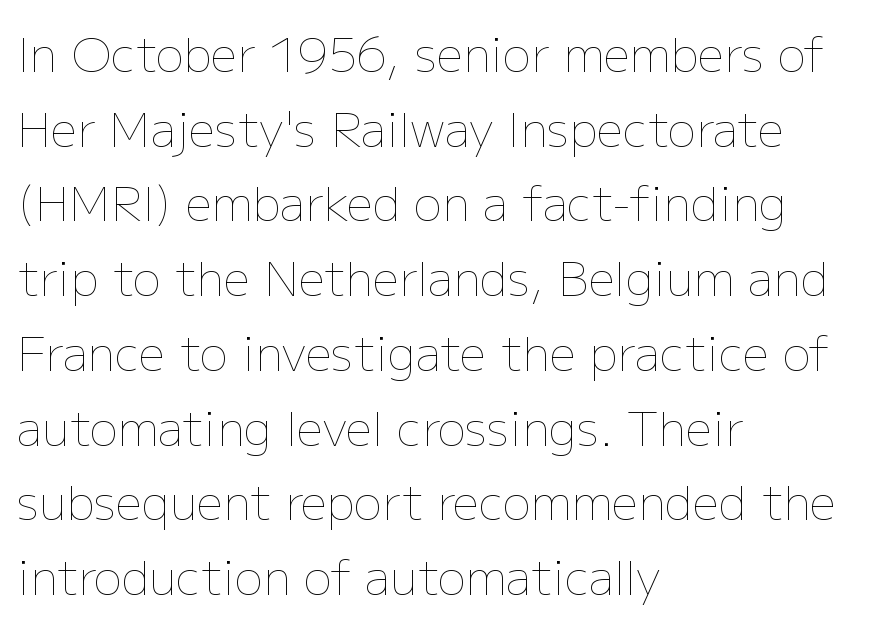
Think of a printed novel: that variable character pitch is what you see here. No letter is thick-stroked: the sample isn't bold. A typesetter would call this zero additional tracking. Type without underlining. If you measured baseline to baseline, you'd find a middling distance.
